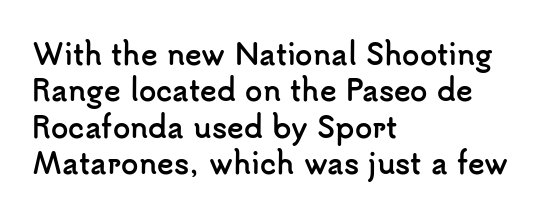
Q: Is the text bold? A: Yes.
Q: Is the text italic (slanted)? A: No, it is upright.
Q: Is the typeface a serif or a sans-serif typeface? A: Sans-serif.
Q: Is the text underlined? A: No.
Q: How is the paragraph aligned? A: Left-aligned.
Q: Is the spacing between letters normal or unusually wide? A: Normal.
Q: Is the spacing between lines tight, normal or loose? A: Normal.
Q: Width (condensed, normal, or wide)? A: Normal.
Q: Stroke contrast? A: Low.
Q: x-height? A: Small.
Q: Monospaced? A: No.
